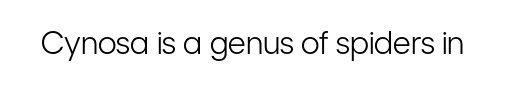
Here the designer chose a conventional face with non-uniform glyph widths. Serif or sans? Sans — the stroke terminals are bare. The lettering holds an erect, upright posture throughout. A quiet, ordinary-to-light weight characterises the typeface. The gaps between neighbouring characters are ordinary and unremarkable.
